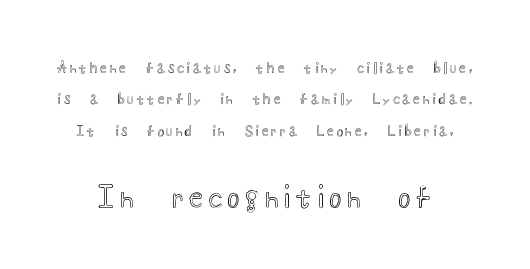
Scale increases going downward across the two blocks. The foot of each line stays bare and open. A great deal of white space separates one row of letters from the next. Display-style spreading of the glyphs; the letterfit is very open. Do the letters lean? They stand straight. The rendering uses natural spacing where letterforms have individual widths.
